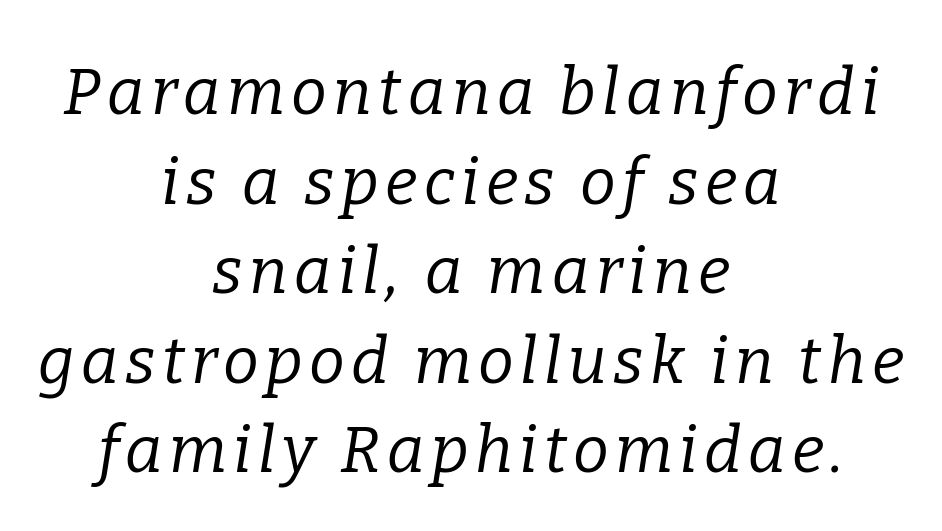
The passage shown is typeset with a serif family. Casual observation: everything's sitting right in the middle. Proportional: the letters do not fall into vertical columns. Beneath every word, the page is bare.
